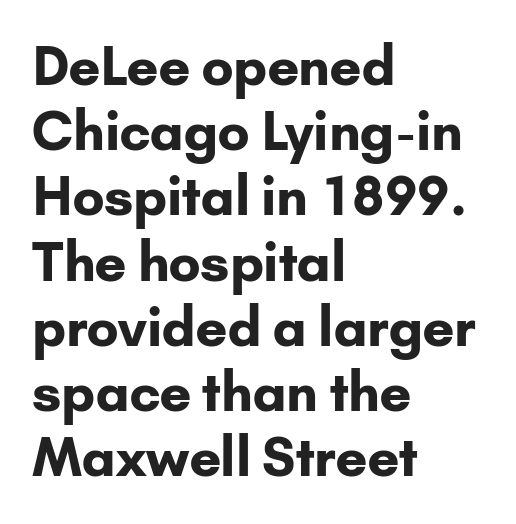
Q: Is the text bold? A: Yes.
Q: Is the text italic (slanted)? A: No, it is upright.
Q: Is the typeface a serif or a sans-serif typeface? A: Sans-serif.
Q: Is the text underlined? A: No.
Q: How is the paragraph aligned? A: Left-aligned.
Q: Is the spacing between letters normal or unusually wide? A: Normal.
Q: Width (condensed, normal, or wide)? A: Normal.
Q: Stroke contrast? A: Low.
Q: x-height? A: Small.
Q: Monospaced? A: No.
